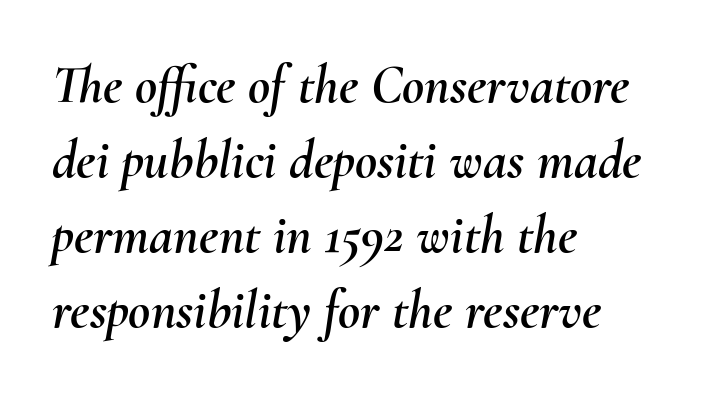
Q: Is the text italic (slanted)? A: Yes, it leans right by about 10 degrees.
Q: Is the text underlined? A: No.
Q: How is the paragraph aligned? A: Left-aligned.
Q: Is the spacing between letters normal or unusually wide? A: Normal.
Q: Is the spacing between lines tight, normal or loose? A: Normal.
Q: Width (condensed, normal, or wide)? A: Normal.
Q: Stroke contrast? A: Medium.
Q: x-height? A: Small.
Q: Monospaced? A: No.
